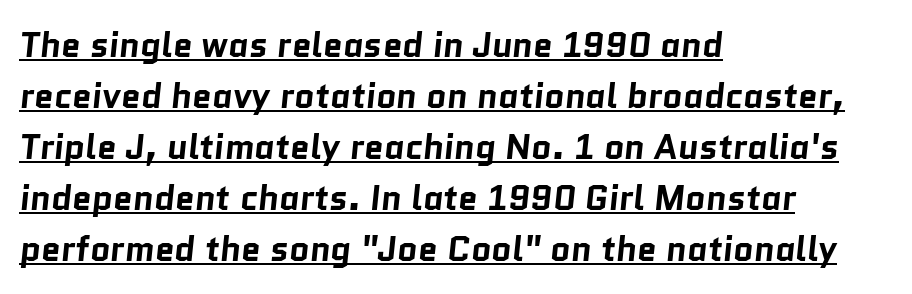
The image shows 35 px bold sans-serif type; set left-aligned, normal line spacing (1.46x), normal letter spacing, underlined; low stroke contrast and a medium x-height.
